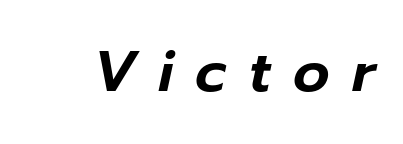
{"italic": "yes", "lean": "right", "slant_degrees": 12, "width": "normal", "stroke_contrast": "low", "x_height": "medium", "monospaced": "no", "underline": "no", "letter_spacing": "wide", "letter_spacing_em": 0.39, "glyph_px": 57}
